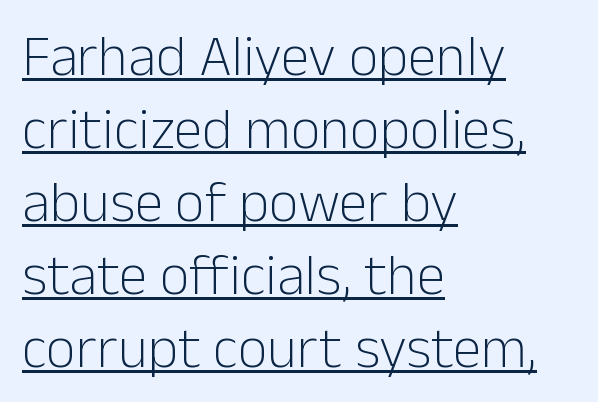
Q: Is the text bold? A: No.
Q: Is the text italic (slanted)? A: No, it is upright.
Q: Is the typeface a serif or a sans-serif typeface? A: Sans-serif.
Q: Is the text underlined? A: Yes.
Q: How is the paragraph aligned? A: Left-aligned.
Q: Is the spacing between letters normal or unusually wide? A: Normal.
Q: Is the spacing between lines tight, normal or loose? A: Normal.
Q: Width (condensed, normal, or wide)? A: Normal.
Q: Stroke contrast? A: Low.
Q: x-height? A: Medium.
Q: Monospaced? A: No.
